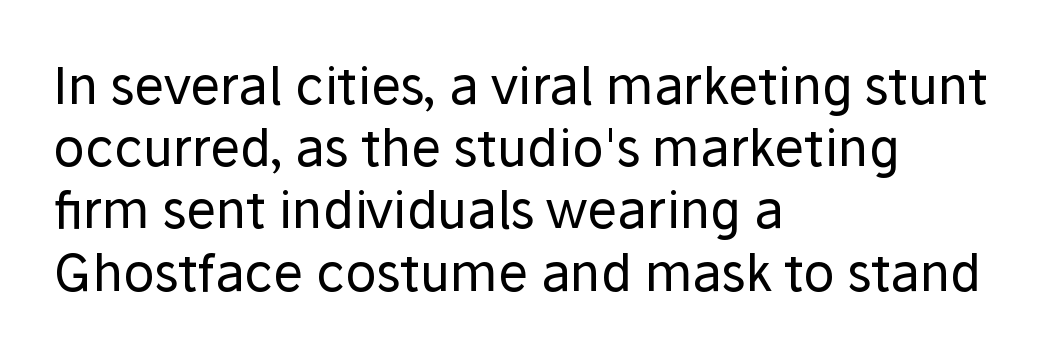
{"serif": "no", "italic": "no", "bold": "no", "weight": "regular", "width": "normal", "stroke_contrast": "low", "x_height": "medium", "monospaced": "no", "underline": "no", "align": "left", "line_spacing_ratio": 1.22, "letter_spacing": "normal", "letter_spacing_em": 0.0, "glyph_px": 51}
